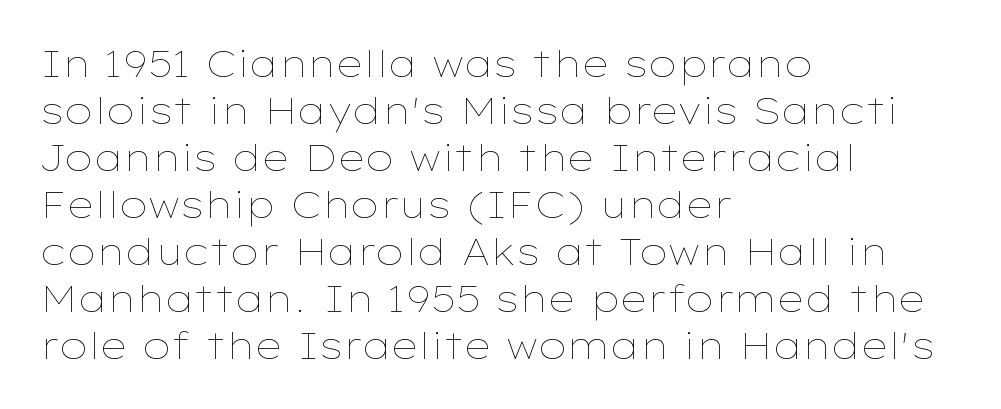
The image shows 37 px thin, wide type, upright; set left-aligned, normal line spacing (1.27x), normal letter spacing, not underlined; low stroke contrast and a medium x-height.
